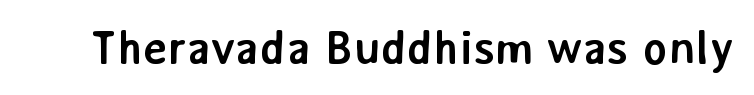
Tracking value appears to be zero — textbook default spacing. Bare-footed words on every line. Think of a printed novel: that variable character pitch is what you see here. Are there feet on the stems? There aren't — it's a sans. Pretty heavy lettering here — definitely bold.
